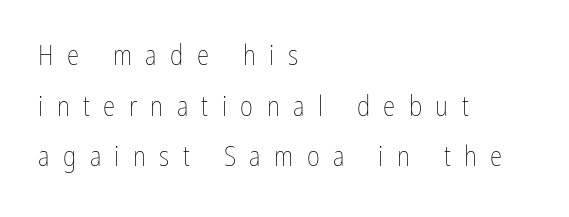
All the whitespace from short lines collects on the right. Weight: regular or lighter. It's the straight-up-and-down kind of type. Short note: letters widely spaced. Think of a printed novel: that variable character pitch is what you see here.
